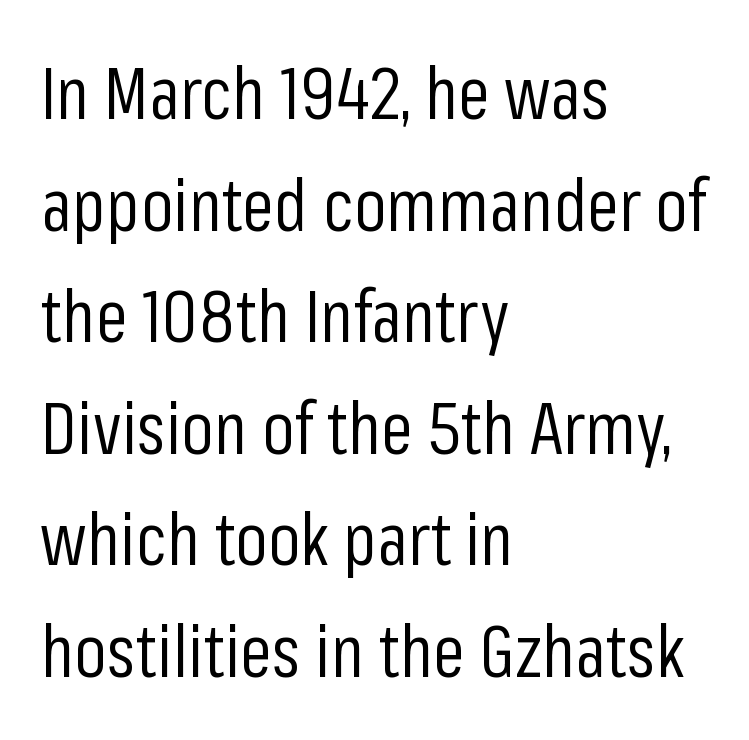
{"serif": "no", "italic": "no", "bold": "no", "weight": "regular", "width": "condensed", "stroke_contrast": "low", "x_height": "medium", "monospaced": "no", "underline": "no", "align": "left", "line_spacing": "normal", "line_spacing_ratio": 1.55, "letter_spacing": "normal", "letter_spacing_em": 0.0, "glyph_px": 72}
